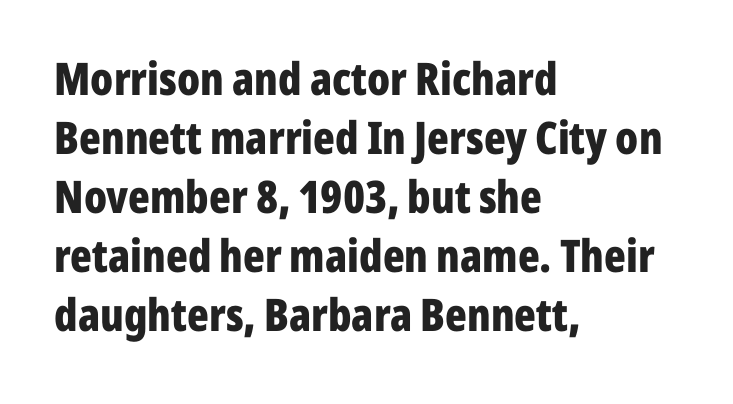
Typographic density is high because the face is bold. Visually the block forms a straight wall on the left and a jagged coastline on the right. The gaps between neighbouring characters are ordinary and unremarkable. Varying glyph widths throughout — classic text-font behaviour. The line-height multiplier appears to be the usual default.
